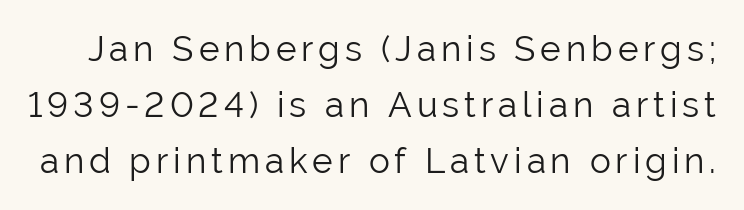
Ordinary non-slanted type is in use. The letters carry no serifs — their stems end cleanly without finishing strokes. Each new line begins a customary step beneath the previous one. Descender tails drop into unmarked territory. Each stroke keeps to a modest, everyday thickness or less. A typesetter would call this proportional, since set widths differ per character.
